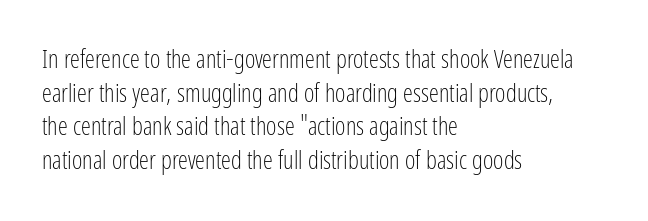
Honestly, there is no underline to notice here at all. When letters stand straight like this, we call the style roman or upright. The passage shown stacks its lines at a standard gap. Horizontal alignment here is leftward, the default for most running prose. Ink coverage per letter is moderate at most.
